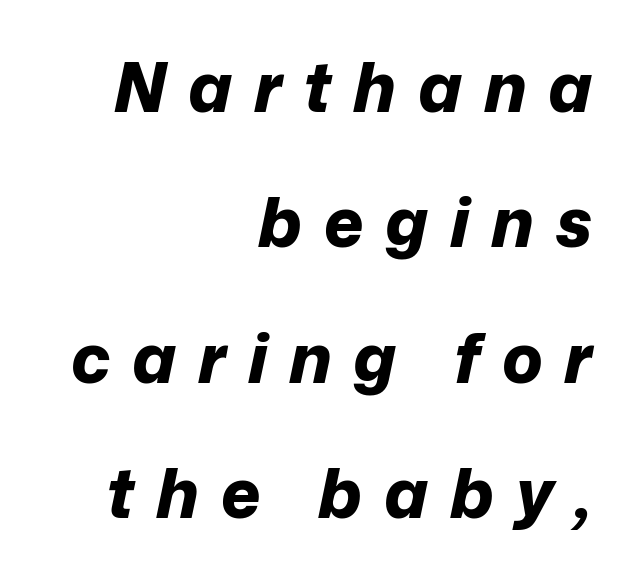
The letterforms stand isolated, each surrounded by extra space. Compared with typical paragraphs, the rows here are farther apart. A typesetter would call this proportional, since set widths differ per character. The passage is arranged like a letterhead date or caption credit — flush right.
